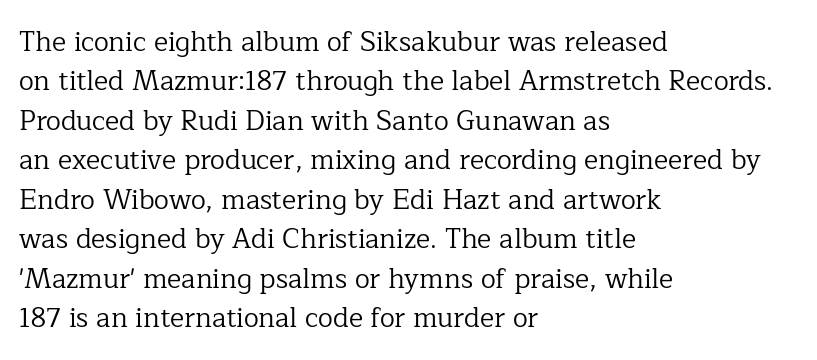
{"italic": "no", "bold": "no", "underline": "no", "align": "left", "line_spacing": "normal", "line_spacing_ratio": 1.46, "letter_spacing": "normal", "letter_spacing_em": 0.0, "glyph_px": 27}
